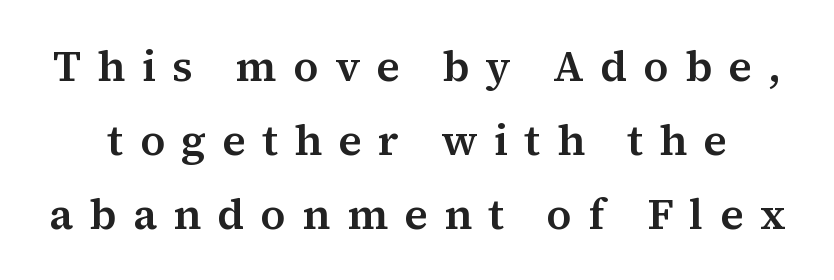
The font's upright variant was chosen for this text. Looks like regular typesetting: each glyph gets only the width it needs. Tracking here is generous; glyphs stand well apart from one another. The specimen omits any rule beneath the text block's lines.
